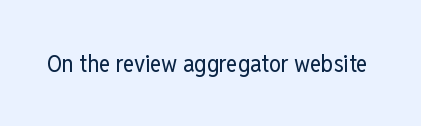
Only glyphs here, with clear space below each row. Notice how the stems are strictly vertical — no italics here. Between one letter and the next there's only the usual sliver of space. Is this a heavy cut? Hardly; it is regular or lighter.
